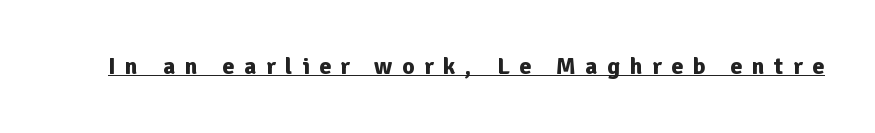
Glyph-to-glyph distance is far greater than everyday printed text. Underlined type. Pretty heavy lettering here — definitely bold. The lettering stays uniformly vertical, giving the passage a roman look.
